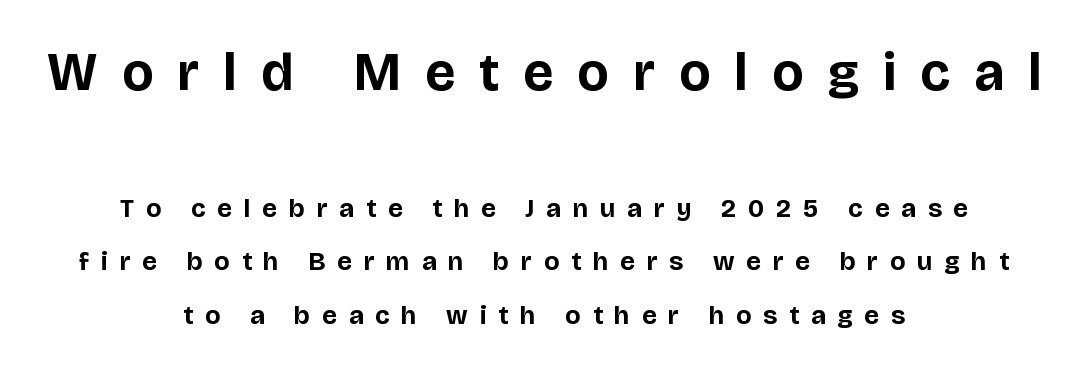
Q: Is the text bold? A: Yes.
Q: Is the text italic (slanted)? A: No, it is upright.
Q: Is the typeface a serif or a sans-serif typeface? A: Sans-serif.
Q: Is the text underlined? A: No.
Q: How is the paragraph aligned? A: Centered.
Q: Is the spacing between letters normal or unusually wide? A: Unusually wide.
Q: Is the spacing between lines tight, normal or loose? A: Loose.
Q: Which block of text is set in a larger size, the first (top) or the second (bottom)? A: The first (top) one.
Q: Width (condensed, normal, or wide)? A: Normal.
Q: Stroke contrast? A: Low.
Q: x-height? A: Large.
Q: Monospaced? A: No.
